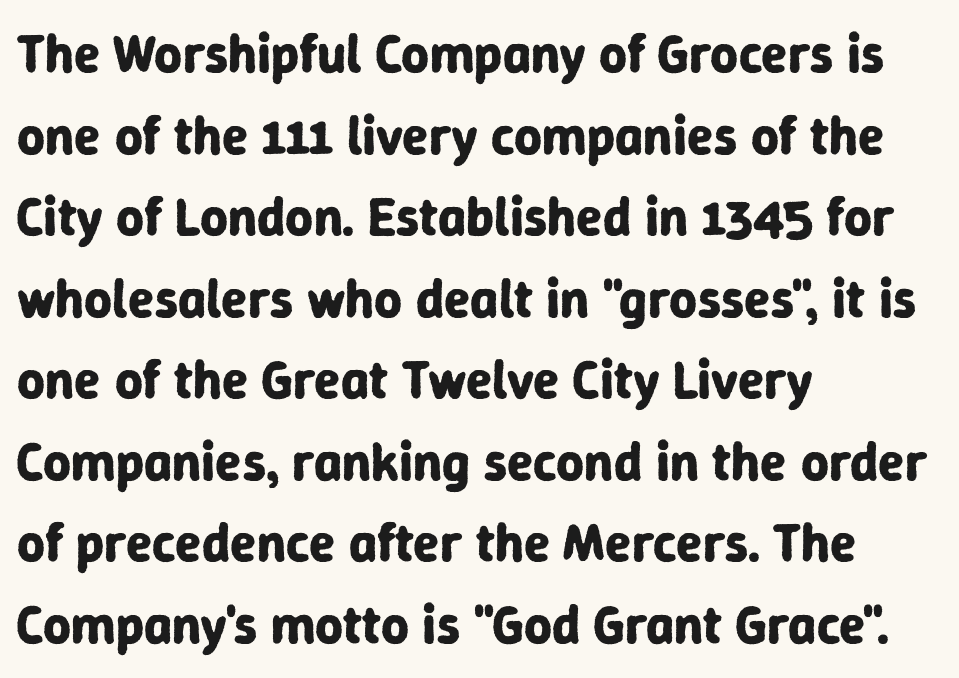
Ascenders rise straight up at ninety degrees. The passage shown is typeset with a sans-serif family. The space beneath each line is pristine and unruled. Summary of weight: heavy, a full bold.
